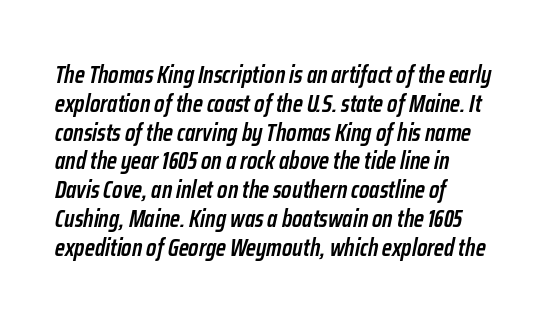
Q: Is the text bold? A: Semi-bold.
Q: Is the text italic (slanted)? A: Yes, it leans right by about 12 degrees.
Q: Is the text underlined? A: No.
Q: How is the paragraph aligned? A: Left-aligned.
Q: Is the spacing between letters normal or unusually wide? A: Normal.
